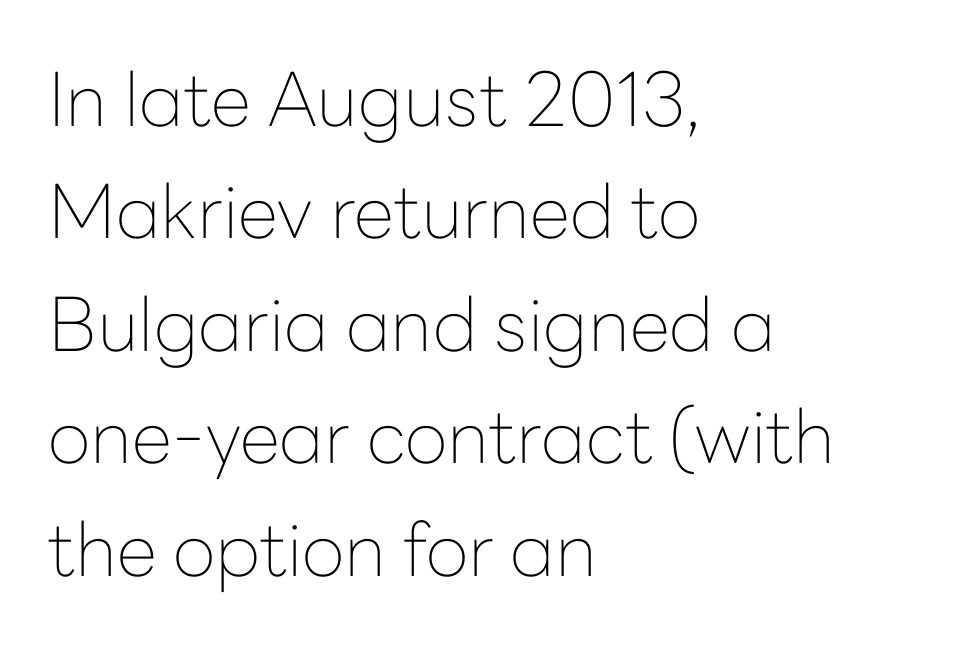
Q: Is the text bold? A: No.
Q: Is the text italic (slanted)? A: No, it is upright.
Q: Is the typeface a serif or a sans-serif typeface? A: Sans-serif.
Q: Is the text underlined? A: No.
Q: How is the paragraph aligned? A: Left-aligned.
Q: Is the spacing between letters normal or unusually wide? A: Normal.
Q: Is the spacing between lines tight, normal or loose? A: Normal.
Q: Width (condensed, normal, or wide)? A: Normal.
Q: Stroke contrast? A: Low.
Q: x-height? A: Medium.
Q: Monospaced? A: No.
